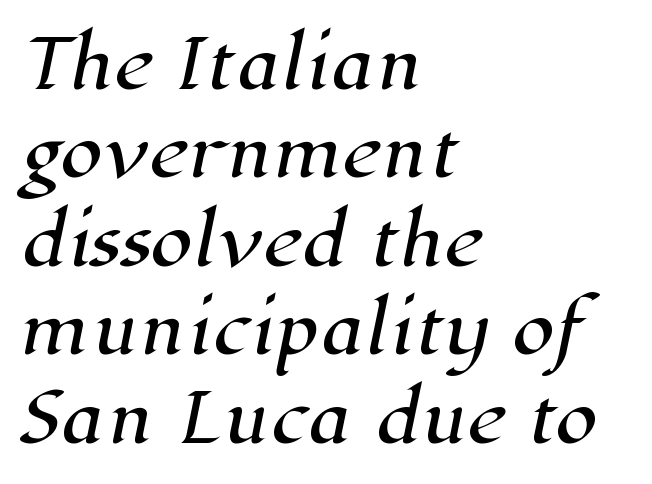
The lines in this sample share a left origin and differ only in where they stop. Note the varied advance widths — an 'i' is clearly narrower than an 'm'. This sample uses plain, unmodified letter spacing. Yep, those are serifs on the letters.
